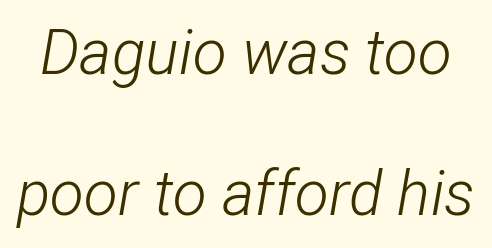
The image shows 62 px light, condensed type, italic (leaning right); set loose line spacing (2.28x), normal letter spacing, not underlined; low stroke contrast and a medium x-height.
